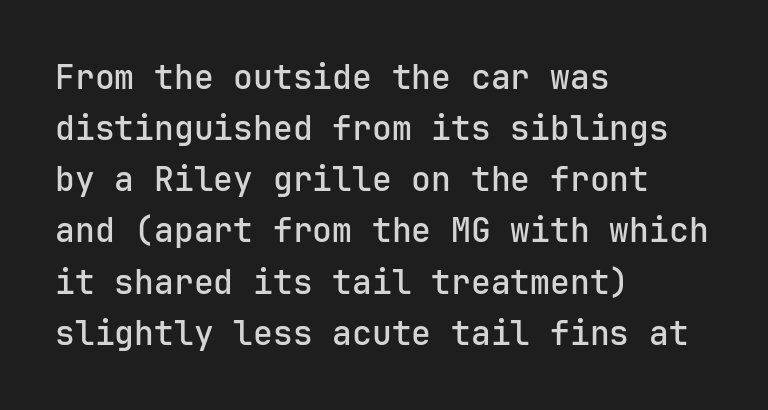
Students, observe: this is what conventionally led text looks like. Fixed-width glyphs throughout — classic coding-font behaviour. What stands out about the letter spacing? Nothing — it is the standard amount. Letters rest on an invisible, unmarked baseline.
